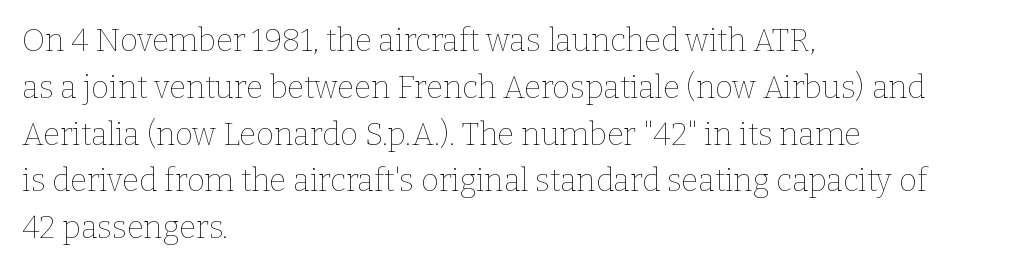
Q: Is the text bold? A: No.
Q: Is the text italic (slanted)? A: No, it is upright.
Q: Is the text underlined? A: No.
Q: How is the paragraph aligned? A: Left-aligned.
Q: Is the spacing between letters normal or unusually wide? A: Normal.
Q: Is the spacing between lines tight, normal or loose? A: Normal.
Q: Width (condensed, normal, or wide)? A: Normal.
Q: Stroke contrast? A: Low.
Q: x-height? A: Medium.
Q: Monospaced? A: No.
